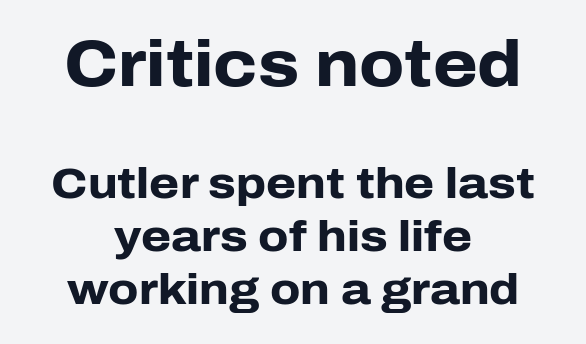
{"serif": "no", "italic": "no", "bold": "yes", "weight": "heavy", "width": "normal", "stroke_contrast": "low", "x_height": "medium", "monospaced": "no", "underline": "no", "align": "center", "line_spacing_ratio": 1.24, "letter_spacing": "normal", "letter_spacing_em": 0.0, "larger_block": "first", "size_ratio": 1.49, "glyph_px": 64}
